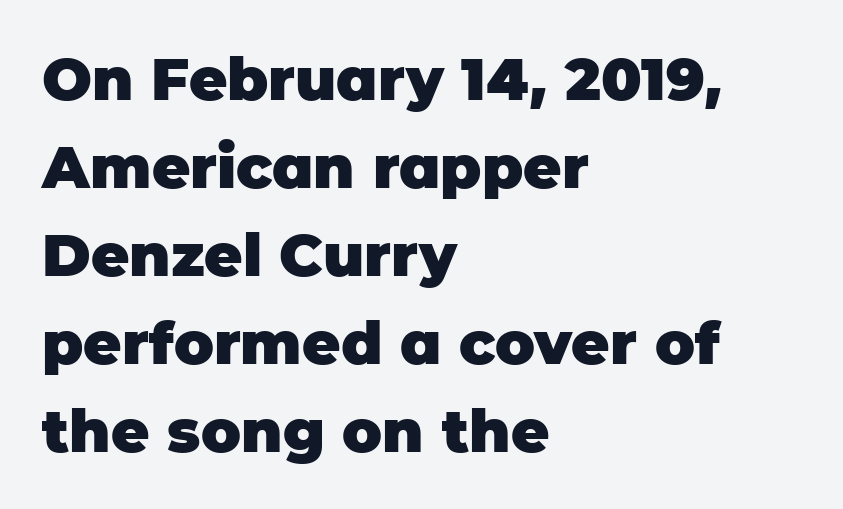
The image shows 59 px heavy sans-serif type, upright; set left-aligned, normal line spacing (1.49x), normal letter spacing, not underlined; low stroke contrast and a large x-height.
